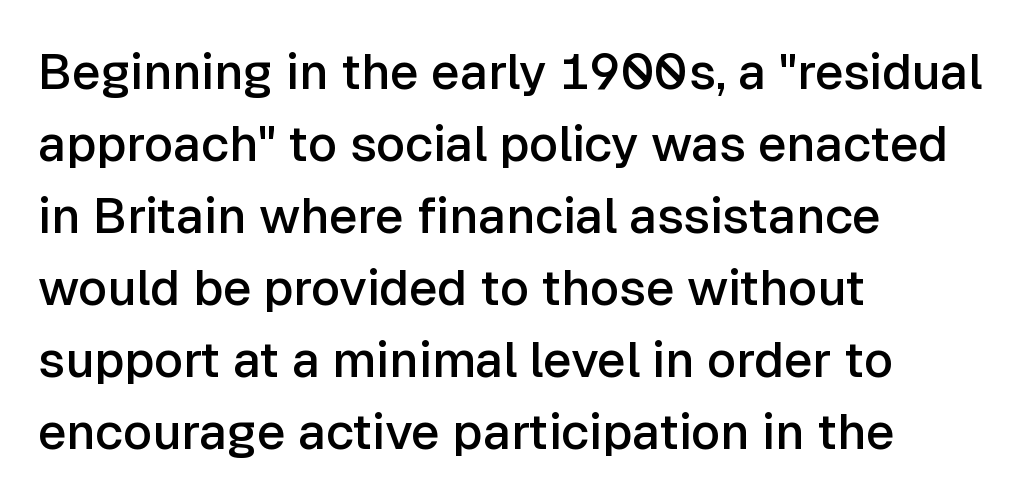
Q: Is the text bold? A: Semi-bold.
Q: Is the text italic (slanted)? A: No, it is upright.
Q: Is the typeface a serif or a sans-serif typeface? A: Sans-serif.
Q: Is the text underlined? A: No.
Q: How is the paragraph aligned? A: Left-aligned.
Q: Is the spacing between letters normal or unusually wide? A: Normal.
Q: Is the spacing between lines tight, normal or loose? A: Normal.
Q: Width (condensed, normal, or wide)? A: Normal.
Q: Stroke contrast? A: Low.
Q: x-height? A: Medium.
Q: Monospaced? A: No.
